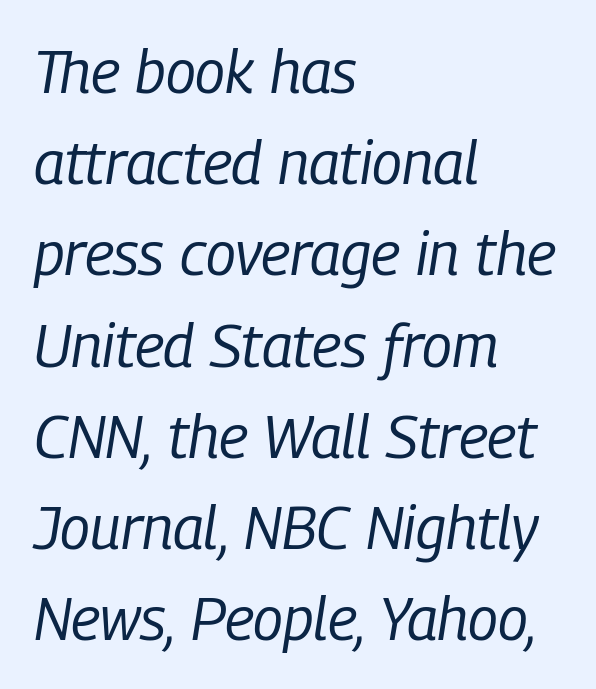
The rendering uses natural spacing where letterforms have individual widths. Default kerning and tracking; the words read as compact shapes. Alignment: flush left. Weight class: somewhere from thin through regular. The zone under the glyphs is completely vacant.
